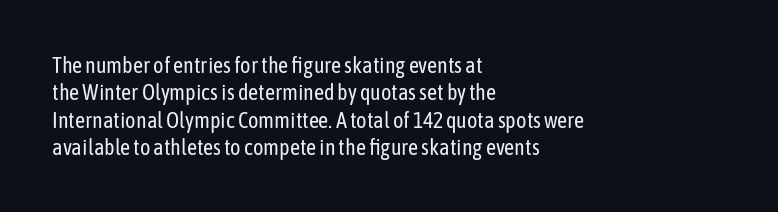
The image shows 22 px text type, upright; set left-aligned, line spacing 1.24x, normal letter spacing, not underlined.
